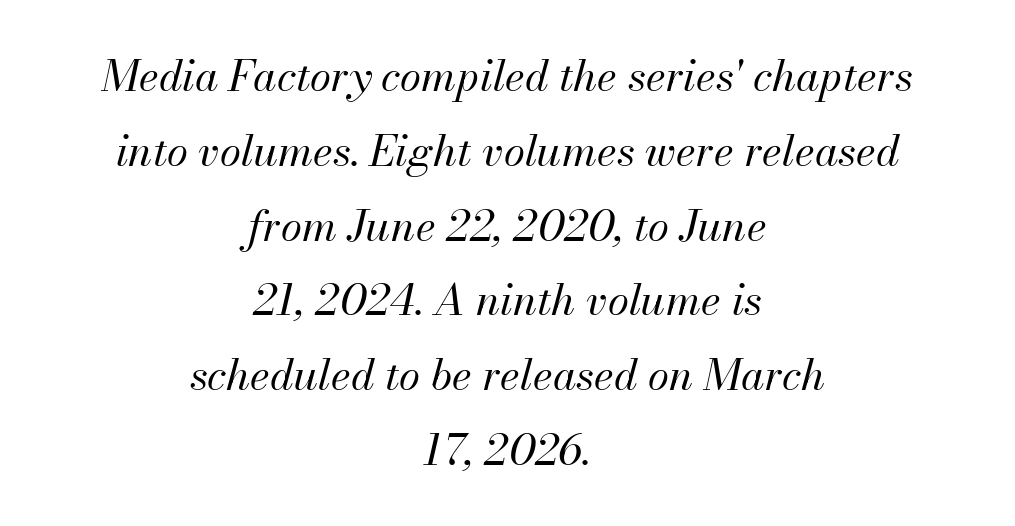
Honestly, there is no underline to notice here at all. Style check: oblique. Think standard paragraph weight, or any step lighter than that. These lines are centered, leaving both edges ragged.
